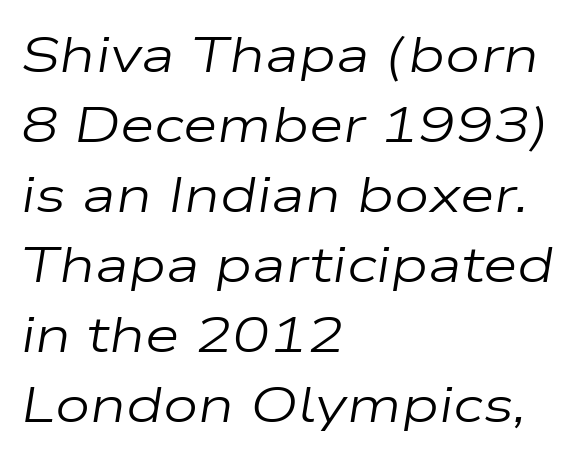
Q: Is the text bold? A: No.
Q: Is the text italic (slanted)? A: Yes, it leans right by about 9 degrees.
Q: Is the text underlined? A: No.
Q: How is the paragraph aligned? A: Left-aligned.
Q: Is the spacing between letters normal or unusually wide? A: Normal.
Q: Is the spacing between lines tight, normal or loose? A: Normal.
Q: Width (condensed, normal, or wide)? A: Wide.
Q: Stroke contrast? A: Low.
Q: x-height? A: Medium.
Q: Monospaced? A: No.
